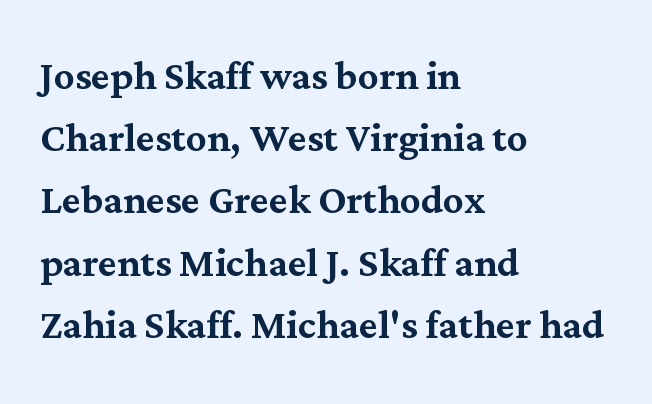
The image shows 51 px serif type, upright; set left-aligned, line spacing 1.22x, normal letter spacing, not underlined; medium stroke contrast and a medium x-height.
